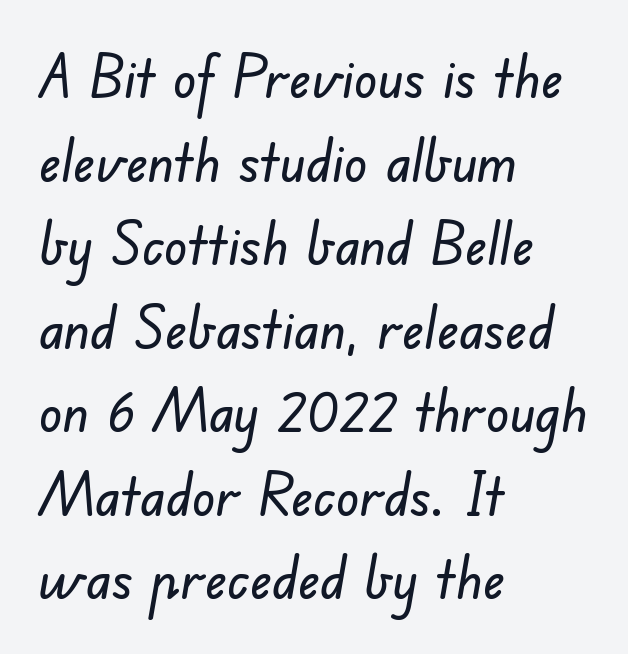
{"serif": "no", "width": "normal", "stroke_contrast": "low", "x_height": "small", "monospaced": "no", "underline": "no", "align": "left", "line_spacing": "normal", "line_spacing_ratio": 1.44, "letter_spacing": "normal", "letter_spacing_em": 0.0, "glyph_px": 58}
